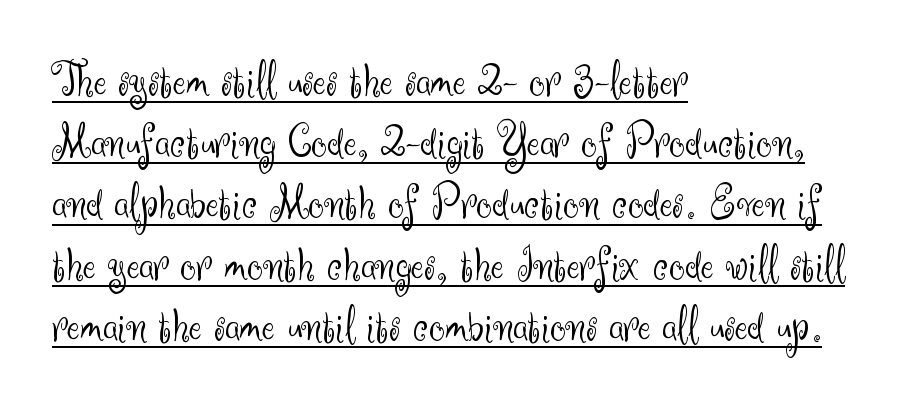
The setting favours the left margin, as ordinary paragraphs usually do. This rendering employs a face without finishing strokes, i.e., a sans-serif. In terms of letterspacing, this is plain default setting. Note the varied advance widths — an 'i' is clearly narrower than an 'm'.
